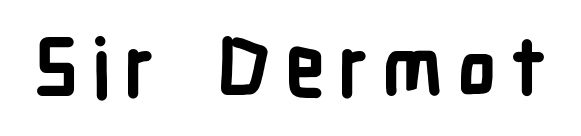
The image shows 80 px bold, condensed sans-serif type, upright; set not underlined; low stroke contrast and a medium x-height.
